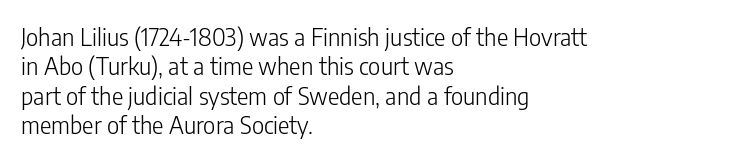
{"italic": "no", "bold": "no", "underline": "no", "align": "left", "line_spacing_ratio": 1.22, "letter_spacing": "normal", "letter_spacing_em": 0.0, "glyph_px": 24}
